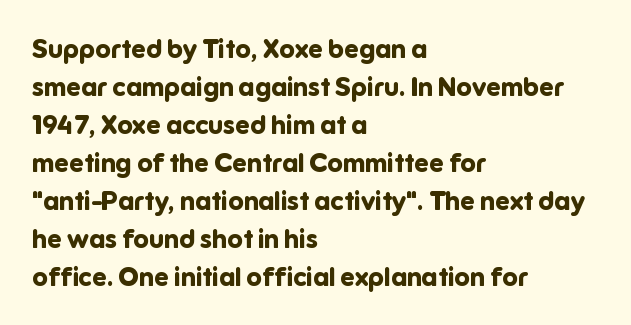
Horizontal alignment here is leftward, the default for most running prose. Nothing unusual about the tracking: characters are spaced as the font intends. Students, observe: this is what conventionally led text looks like. Does the lettering tilt? It doesn't — this is upright.
